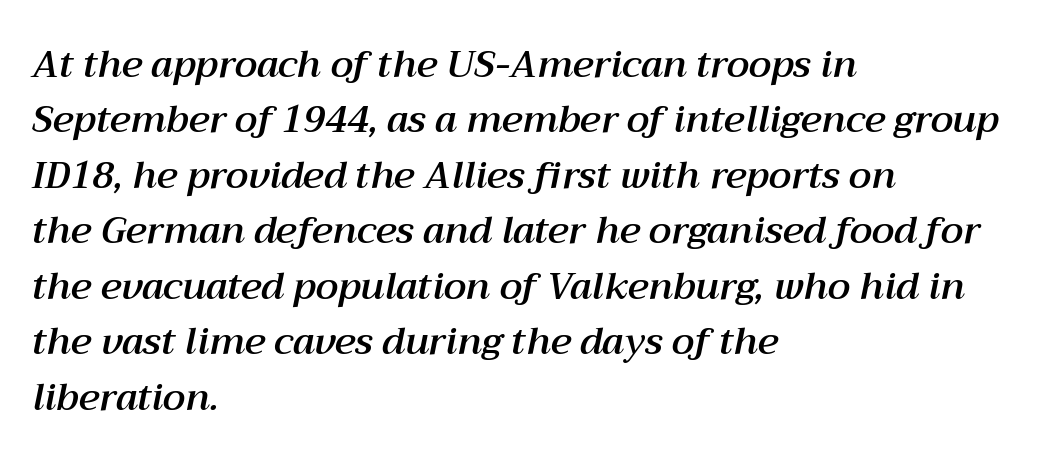
{"italic": "yes", "lean": "right", "slant_degrees": 12, "width": "normal", "stroke_contrast": "medium", "x_height": "medium", "monospaced": "no", "underline": "no", "align": "left", "line_spacing": "normal", "line_spacing_ratio": 1.5, "letter_spacing": "normal", "letter_spacing_em": 0.0, "glyph_px": 37}
